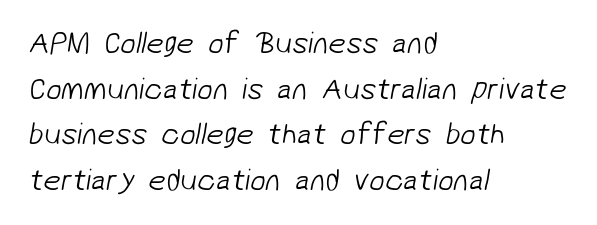
Q: Is the text bold? A: No.
Q: Is the typeface a serif or a sans-serif typeface? A: Sans-serif.
Q: Is the text underlined? A: No.
Q: How is the paragraph aligned? A: Left-aligned.
Q: Is the spacing between letters normal or unusually wide? A: Normal.
Q: Is the spacing between lines tight, normal or loose? A: Normal.
Q: Width (condensed, normal, or wide)? A: Normal.
Q: Stroke contrast? A: Low.
Q: x-height? A: Medium.
Q: Monospaced? A: No.
